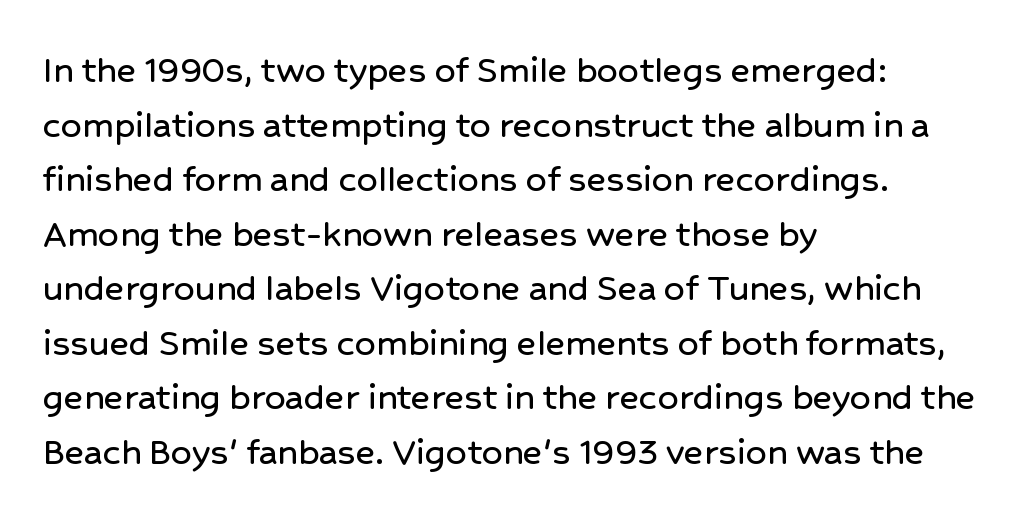
This is the regular roman posture of the typeface. This rendering uses left alignment, leaving the right contour irregular. The string is rendered with underlining switched off. Are there feet on the stems? There aren't — it's a sans. The letterforms sit shoulder to shoulder at normal distance.
